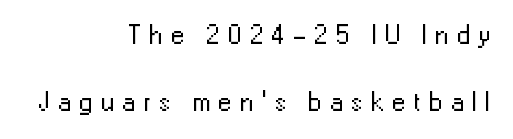
Caption: face not bold, strokes unweighted. Plain, unruled lines of type. The lines in this sample share a right terminus and differ only in where they begin. Summary of vertical rhythm: relaxed, with wide interline spacing.
